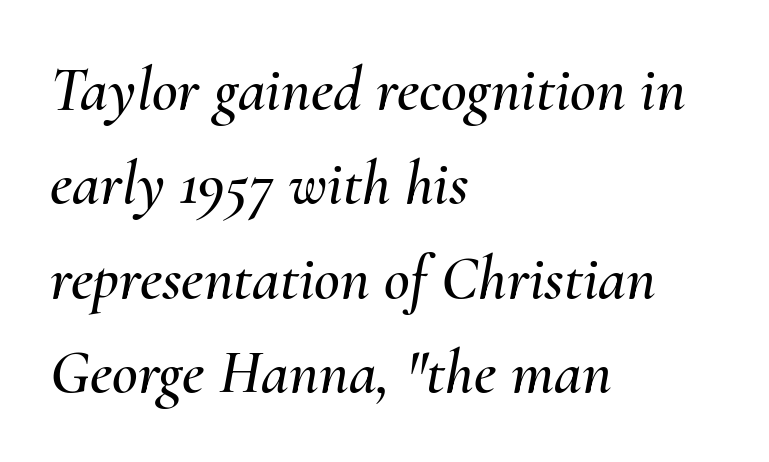
The image shows 63 px text type, italic (leaning right); set left-aligned, normal line spacing (1.5x), normal letter spacing, not underlined; medium stroke contrast and a small x-height.
